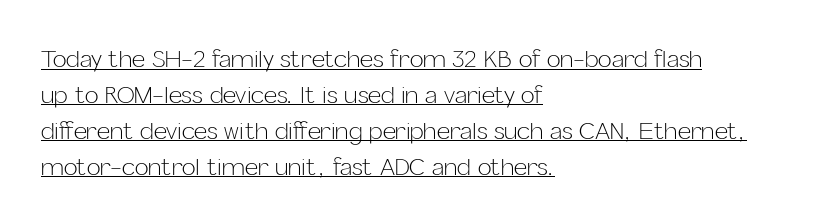
Q: Is the text bold? A: No.
Q: Is the text italic (slanted)? A: No, it is upright.
Q: Is the text underlined? A: Yes.
Q: How is the paragraph aligned? A: Left-aligned.
Q: Is the spacing between letters normal or unusually wide? A: Normal.
Q: Is the spacing between lines tight, normal or loose? A: Normal.
